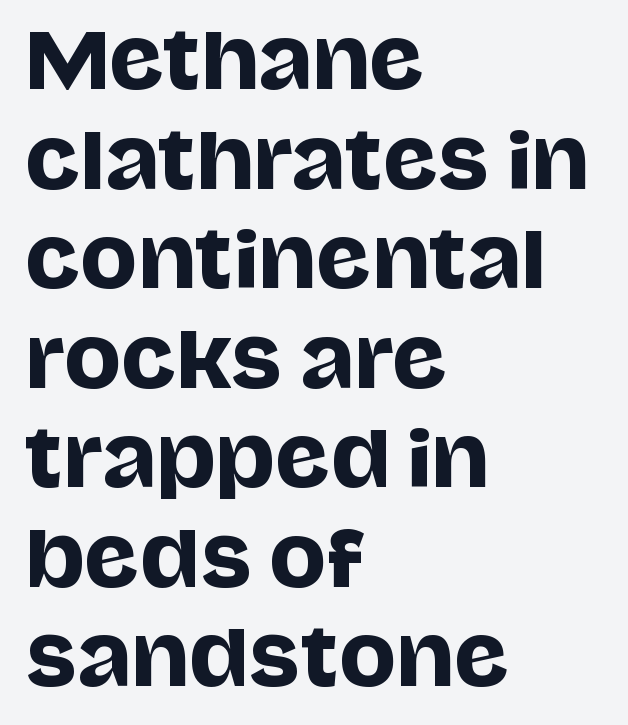
Q: Is the text italic (slanted)? A: No, it is upright.
Q: Is the typeface a serif or a sans-serif typeface? A: Sans-serif.
Q: Is the text underlined? A: No.
Q: How is the paragraph aligned? A: Left-aligned.
Q: Is the spacing between letters normal or unusually wide? A: Normal.
Q: Is the spacing between lines tight, normal or loose? A: Normal.
Q: Width (condensed, normal, or wide)? A: Normal.
Q: Stroke contrast? A: Low.
Q: x-height? A: Large.
Q: Monospaced? A: No.
